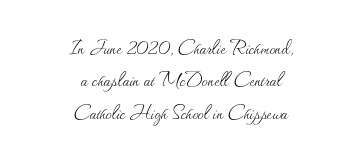
The cut favours lightness, reaching ordinary text weight at its darkest. This sample keeps an unexceptional amount of space between lines. The text block is weighted toward neither margin, spreading evenly from the middle. No word sits above an underline. Tracking value appears to be zero — textbook default spacing.
